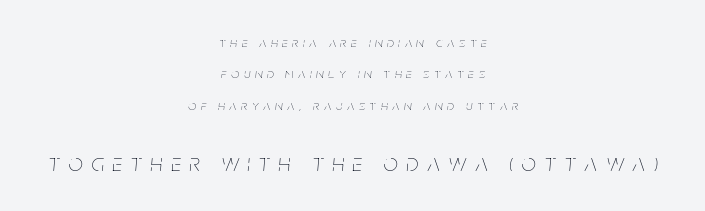
{"italic": "yes", "lean": "right", "slant_degrees": 5, "bold": "no", "underline": "no", "align": "center", "line_spacing": "loose", "line_spacing_ratio": 2.25, "letter_spacing": "wide", "letter_spacing_em": 0.35, "larger_block": "second", "size_ratio": 1.79, "glyph_px": 25}
